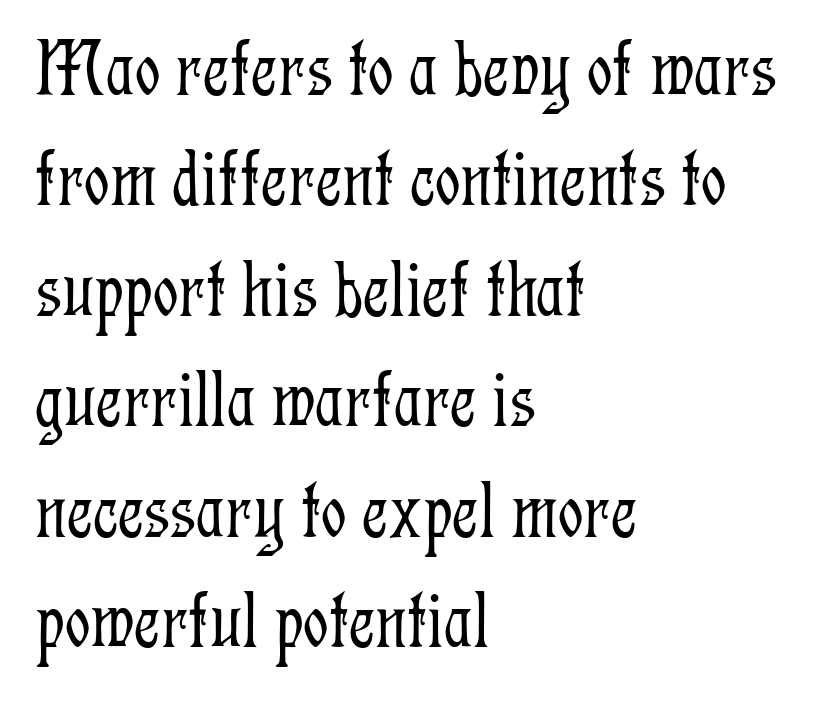
The image shows 80 px light, condensed serif type, upright; set left-aligned, normal line spacing (1.38x), normal letter spacing, not underlined; low stroke contrast and a medium x-height.
